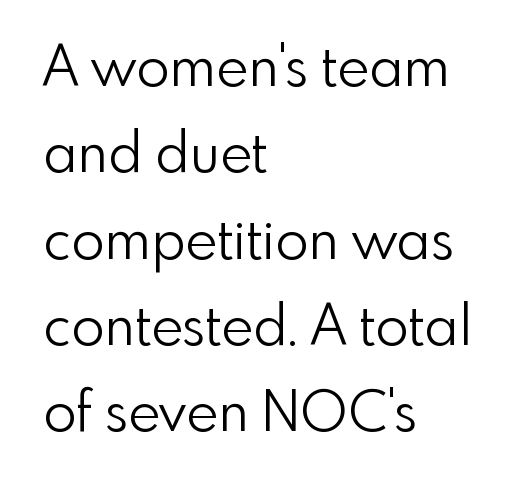
{"serif": "no", "italic": "no", "bold": "no", "weight": "light", "width": "normal", "x_height": "small", "monospaced": "no", "underline": "no", "align": "left", "line_spacing": "normal", "line_spacing_ratio": 1.57, "letter_spacing": "normal", "letter_spacing_em": 0.0, "glyph_px": 55}
